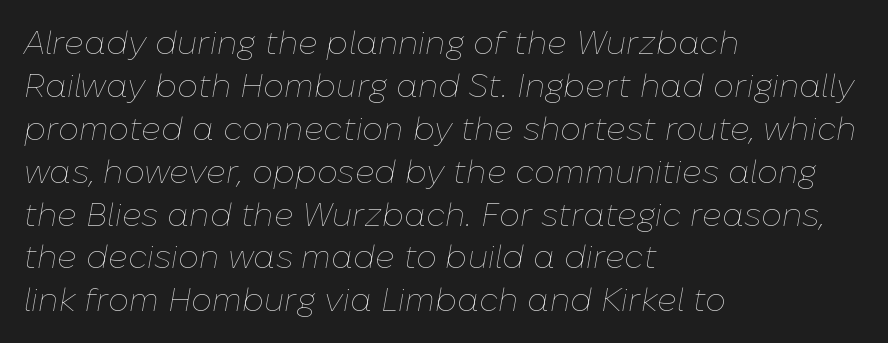
{"italic": "yes", "lean": "right", "slant_degrees": 10, "bold": "no", "weight": "thin", "width": "normal", "stroke_contrast": "low", "x_height": "medium", "monospaced": "no", "underline": "no", "align": "left", "line_spacing": "normal", "line_spacing_ratio": 1.3, "letter_spacing": "normal", "letter_spacing_em": 0.0, "glyph_px": 33}
